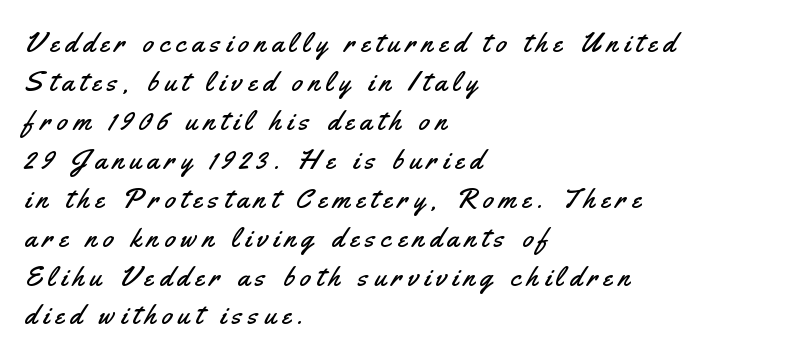
The image shows 28 px condensed sans-serif type; set left-aligned, normal line spacing (1.39x), unusually wide letter spacing (+0.22 em), not underlined; medium stroke contrast and a small x-height.
